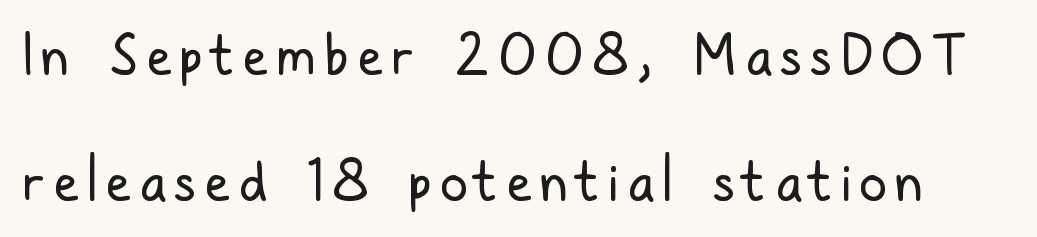
{"serif": "no", "italic": "no", "bold": "no", "weight": "regular", "width": "condensed", "stroke_contrast": "low", "x_height": "medium", "monospaced": "no", "underline": "no", "line_spacing": "loose", "line_spacing_ratio": 2.29, "glyph_px": 55}
